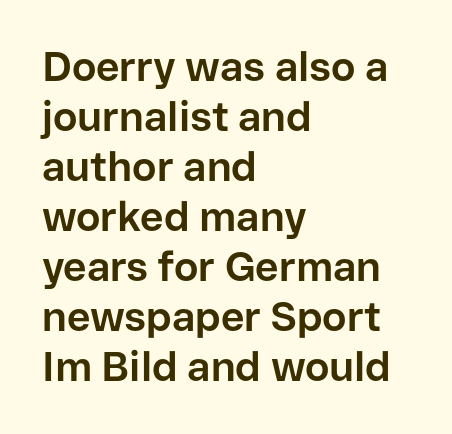
Q: Is the text bold? A: Yes.
Q: Is the text italic (slanted)? A: No, it is upright.
Q: Is the typeface a serif or a sans-serif typeface? A: Sans-serif.
Q: Is the text underlined? A: No.
Q: How is the paragraph aligned? A: Left-aligned.
Q: Is the spacing between letters normal or unusually wide? A: Normal.
Q: Width (condensed, normal, or wide)? A: Normal.
Q: Stroke contrast? A: Low.
Q: x-height? A: Medium.
Q: Monospaced? A: No.
